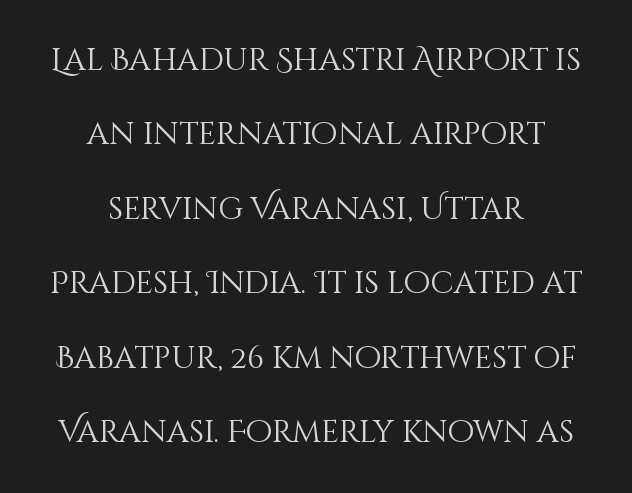
{"italic": "no", "bold": "no", "weight": "light", "width": "normal", "stroke_contrast": "medium", "x_height": "large", "monospaced": "no", "underline": "no", "align": "center", "line_spacing": "loose", "line_spacing_ratio": 2.4, "letter_spacing": "normal", "letter_spacing_em": 0.0, "glyph_px": 31}
